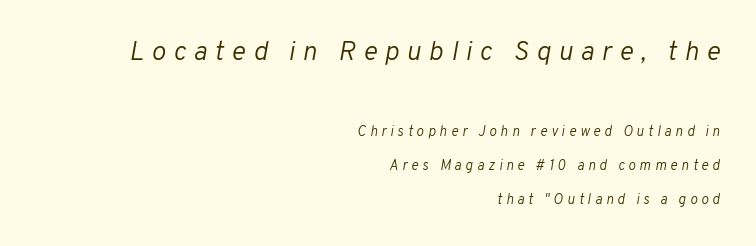
The image shows 27 px text type, italic (leaning right); set right-aligned, loose line spacing (2.42x), unusually wide letter spacing (+0.28 em), not underlined; the first (top) block is 1.93x larger.
